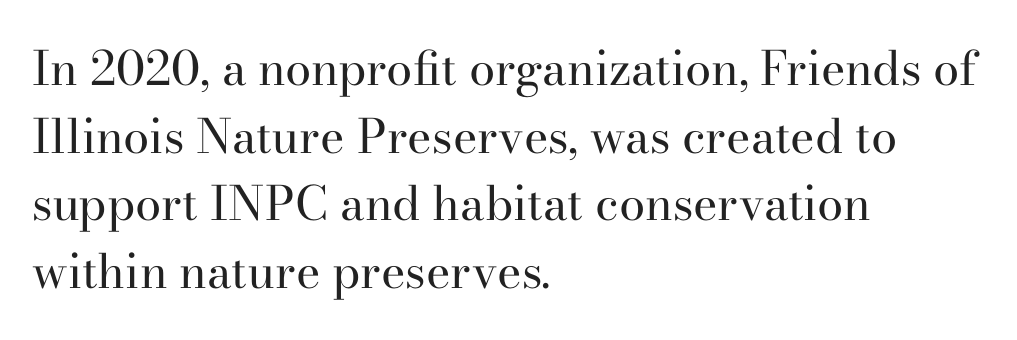
The image shows 47 px regular-weight serif type, upright; set left-aligned, normal line spacing (1.44x), normal letter spacing, not underlined; high stroke contrast and a small x-height.
